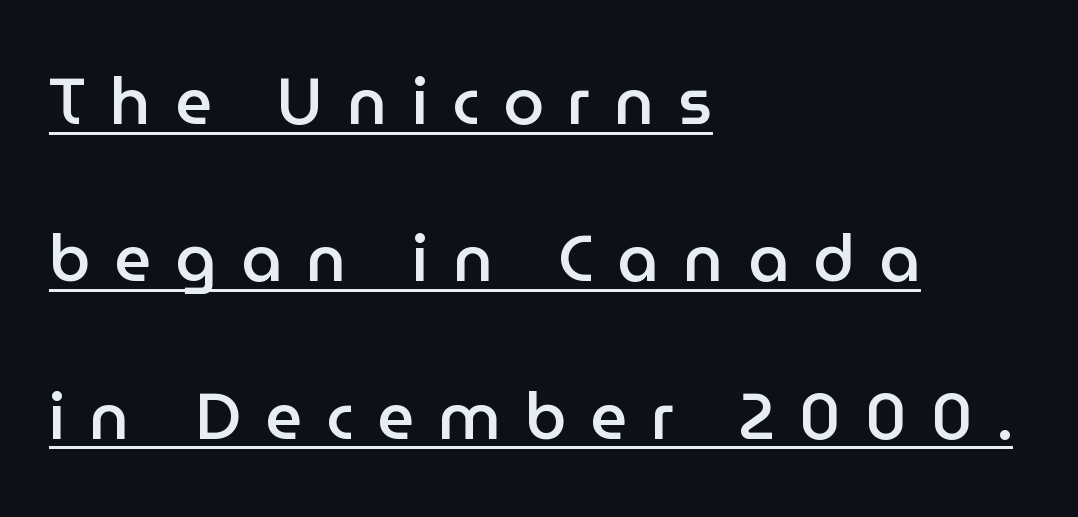
The image shows 65 px semibold sans-serif type, upright; set left-aligned, loose line spacing (2.42x), unusually wide letter spacing (+0.37 em), underlined; low stroke contrast and a medium x-height.
